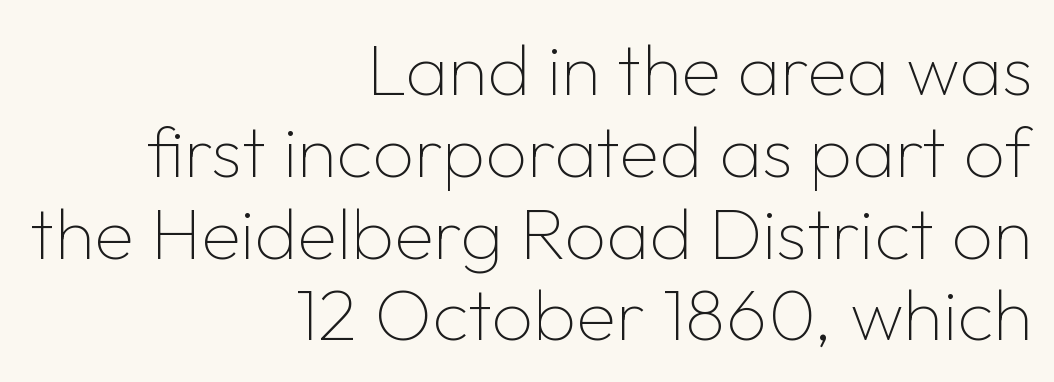
Q: Is the text bold? A: No.
Q: Is the text italic (slanted)? A: No, it is upright.
Q: Is the typeface a serif or a sans-serif typeface? A: Sans-serif.
Q: Is the text underlined? A: No.
Q: How is the paragraph aligned? A: Right-aligned.
Q: Is the spacing between letters normal or unusually wide? A: Normal.
Q: Is the spacing between lines tight, normal or loose? A: Tight.
Q: Width (condensed, normal, or wide)? A: Normal.
Q: Stroke contrast? A: Low.
Q: x-height? A: Medium.
Q: Monospaced? A: No.
